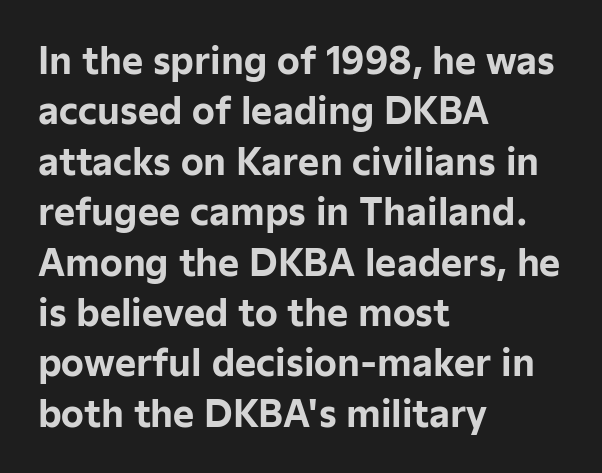
The image shows 36 px bold sans-serif type, upright; set left-aligned, normal line spacing (1.4x), normal letter spacing, not underlined; low stroke contrast and a medium x-height.
